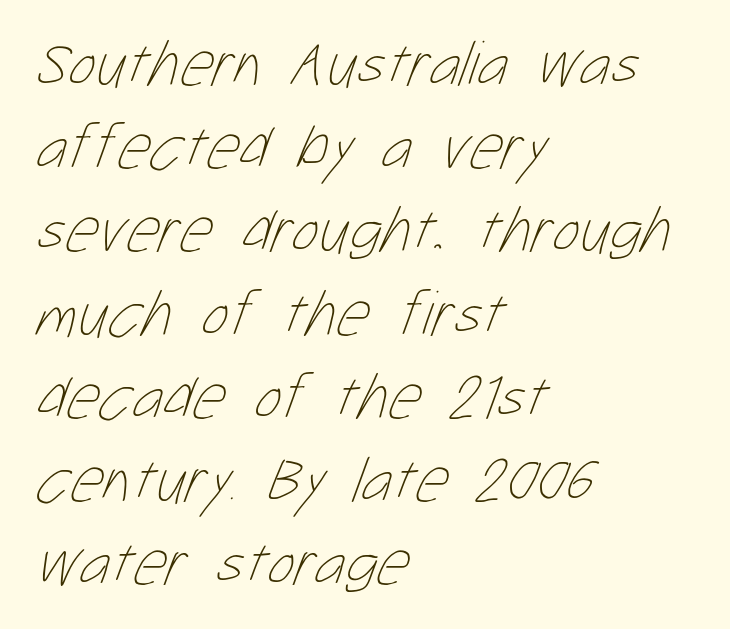
Q: Is the text bold? A: No.
Q: Is the text underlined? A: No.
Q: How is the paragraph aligned? A: Left-aligned.
Q: Is the spacing between letters normal or unusually wide? A: Normal.
Q: Is the spacing between lines tight, normal or loose? A: Normal.
Q: Width (condensed, normal, or wide)? A: Condensed.
Q: Stroke contrast? A: Low.
Q: x-height? A: Medium.
Q: Monospaced? A: No.
